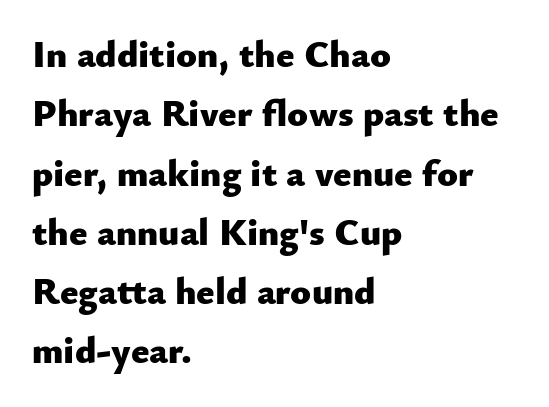
The image shows 38 px heavy sans-serif type, upright; set left-aligned, normal line spacing (1.56x), normal letter spacing, not underlined; low stroke contrast and a small x-height.
